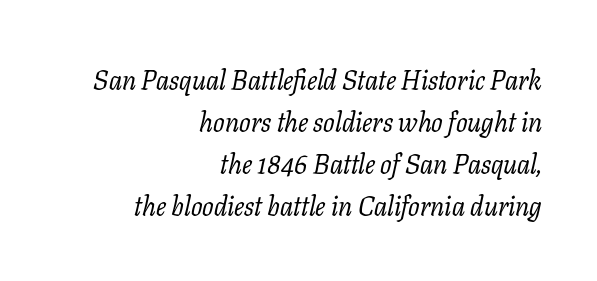
The image shows 27 px text type, italic (leaning right); set right-aligned, normal line spacing (1.56x), normal letter spacing, not underlined.
